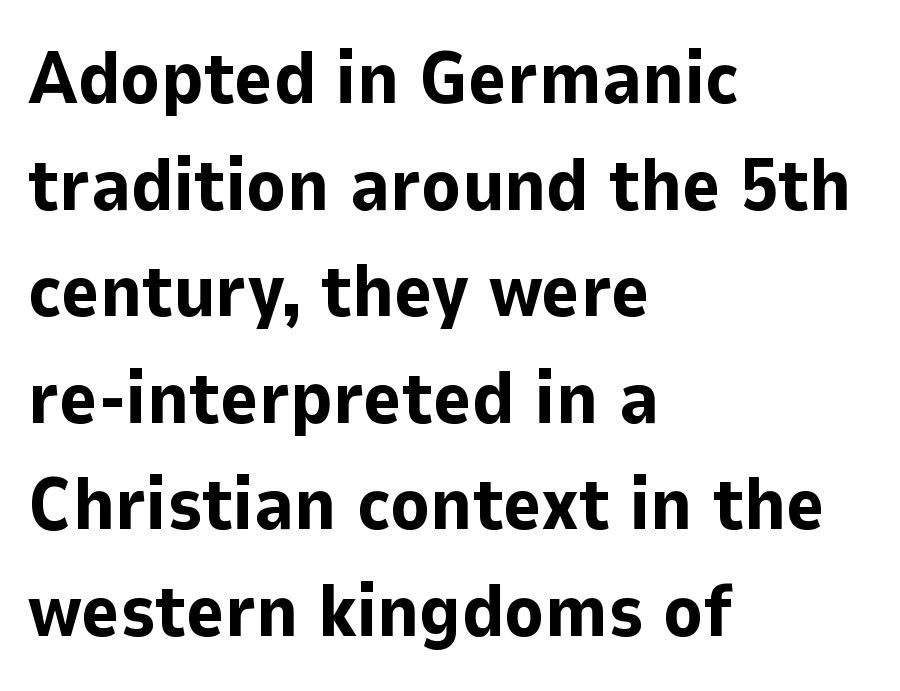
The image shows 74 px bold sans-serif type, upright; set left-aligned, normal line spacing (1.44x), normal letter spacing, not underlined; low stroke contrast and a medium x-height.
